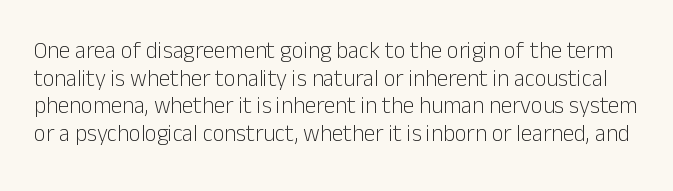
It's the straight-up-and-down kind of type. The gaps between neighbouring characters are ordinary and unremarkable. Summary of weight: not heavy and not bold. Just letters on the line, the space beneath them empty.
